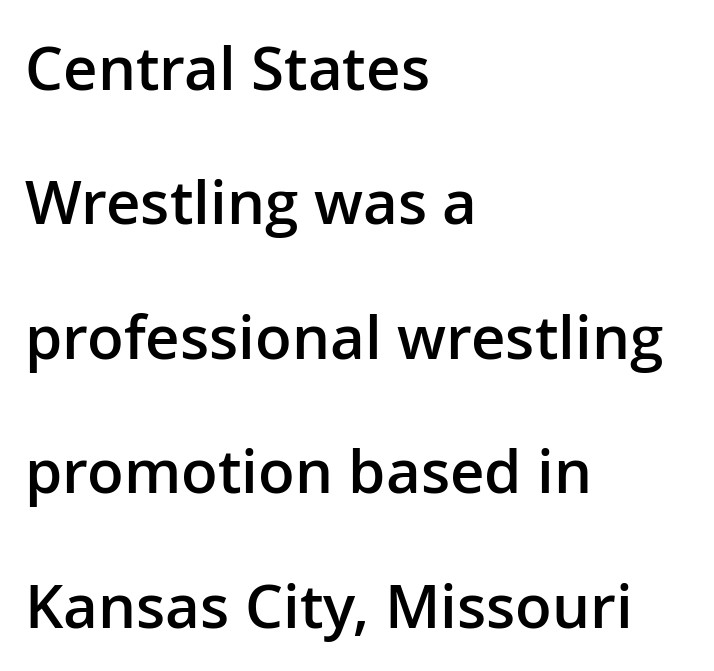
{"serif": "no", "italic": "no", "bold": "semi", "weight": "semibold", "width": "normal", "stroke_contrast": "low", "x_height": "medium", "monospaced": "no", "underline": "no", "align": "left", "line_spacing": "loose", "line_spacing_ratio": 2.24, "letter_spacing": "normal", "letter_spacing_em": 0.0, "glyph_px": 60}
